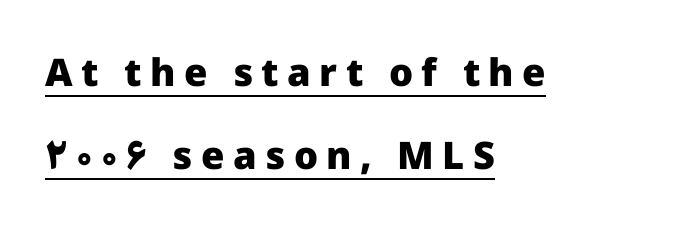
{"serif": "no", "italic": "no", "bold": "yes", "weight": "heavy", "width": "normal", "stroke_contrast": "low", "x_height": "medium", "monospaced": "no", "underline": "yes", "align": "left", "line_spacing": "loose", "line_spacing_ratio": 2.18, "letter_spacing": "wide", "letter_spacing_em": 0.22, "glyph_px": 38}
